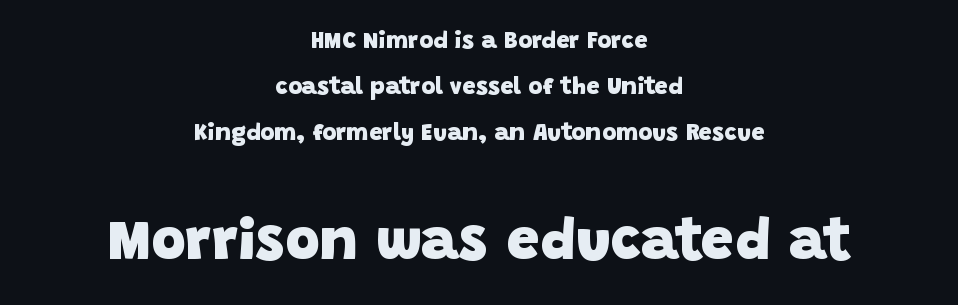
Q: Is the text bold? A: Yes.
Q: Is the typeface a serif or a sans-serif typeface? A: Sans-serif.
Q: Is the text underlined? A: No.
Q: How is the paragraph aligned? A: Centered.
Q: Is the spacing between letters normal or unusually wide? A: Normal.
Q: Is the spacing between lines tight, normal or loose? A: Loose.
Q: Which block of text is set in a larger size, the first (top) or the second (bottom)? A: The second (bottom) one.
Q: Width (condensed, normal, or wide)? A: Normal.
Q: Stroke contrast? A: Low.
Q: x-height? A: Large.
Q: Monospaced? A: No.
